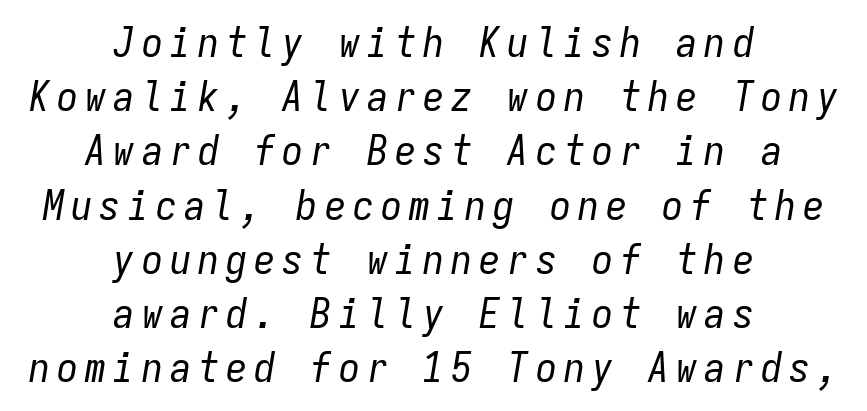
{"italic": "yes", "lean": "right", "slant_degrees": 9, "bold": "no", "weight": "regular", "width": "condensed", "stroke_contrast": "low", "x_height": "medium", "monospaced": "yes", "underline": "no", "align": "center", "line_spacing": "normal", "line_spacing_ratio": 1.29, "glyph_px": 42}
